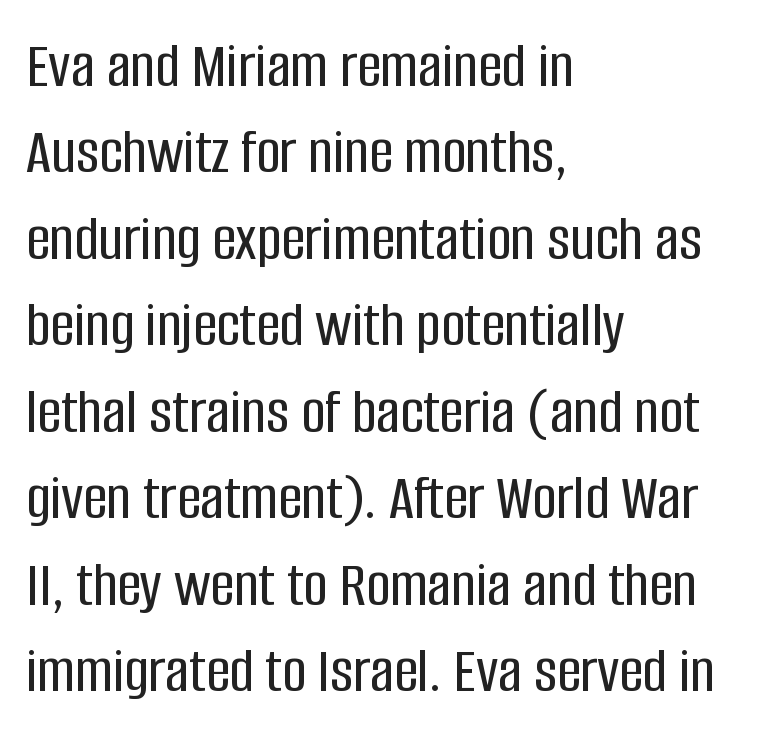
The image shows 66 px condensed sans-serif type, upright; set left-aligned, normal line spacing (1.31x), normal letter spacing, not underlined; low stroke contrast and a large x-height.
